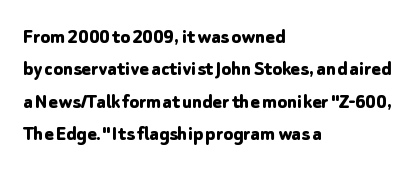
The image shows 22 px bold type, upright; set left-aligned, normal line spacing (1.47x), normal letter spacing, not underlined.
